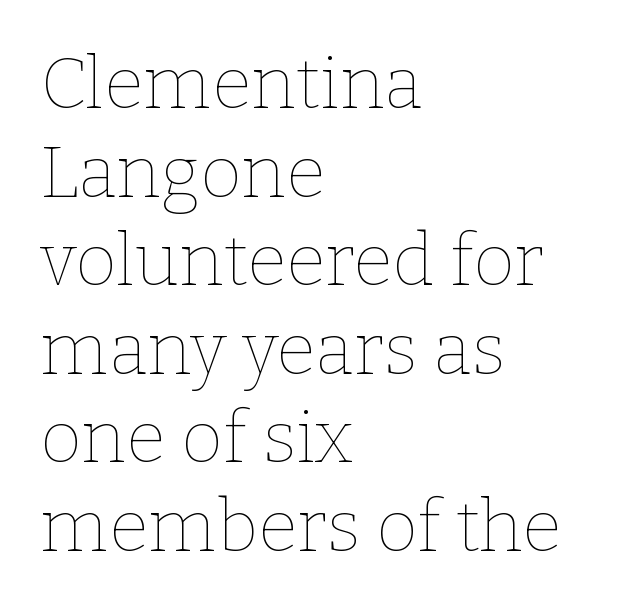
Q: Is the text bold? A: No.
Q: Is the text italic (slanted)? A: No, it is upright.
Q: Is the text underlined? A: No.
Q: How is the paragraph aligned? A: Left-aligned.
Q: Is the spacing between letters normal or unusually wide? A: Normal.
Q: Width (condensed, normal, or wide)? A: Normal.
Q: Stroke contrast? A: Low.
Q: x-height? A: Medium.
Q: Monospaced? A: No.
